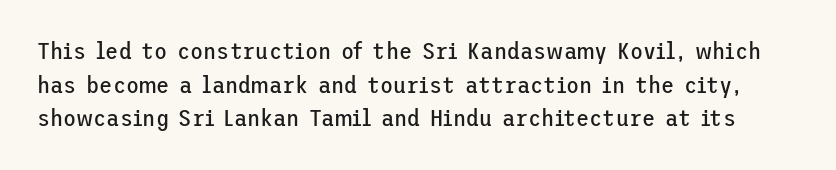
The image shows 24 px text type, upright; set normal line spacing (1.4x), normal letter spacing, not underlined.
